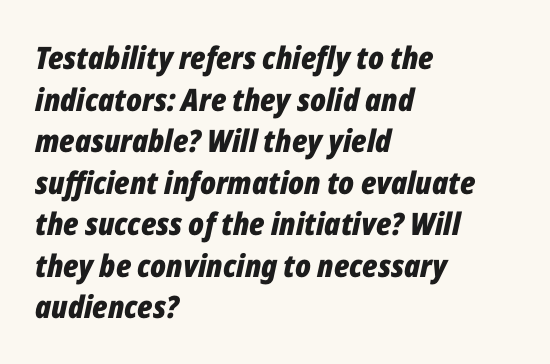
{"italic": "yes", "lean": "right", "slant_degrees": 12, "bold": "yes", "weight": "bold", "width": "condensed", "stroke_contrast": "low", "x_height": "medium", "monospaced": "no", "underline": "no", "align": "left", "line_spacing": "normal", "line_spacing_ratio": 1.34, "letter_spacing": "normal", "letter_spacing_em": 0.0, "glyph_px": 31}
